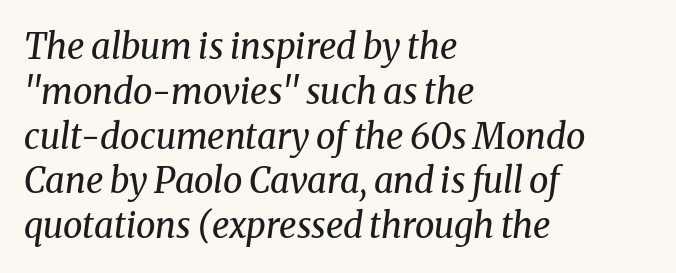
{"serif": "yes", "italic": "yes", "lean": "right", "slant_degrees": 8, "bold": "no", "weight": "regular", "width": "normal", "stroke_contrast": "medium", "x_height": "medium", "monospaced": "no", "underline": "no", "align": "left", "line_spacing": "normal", "line_spacing_ratio": 1.28, "letter_spacing": "normal", "letter_spacing_em": 0.0, "glyph_px": 35}
